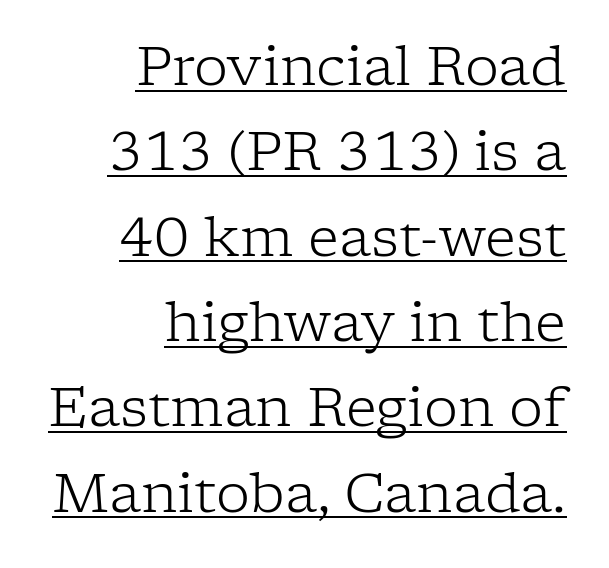
Character widths vary here, with narrow letters taking less room than wide ones. A quiet, ordinary-to-light weight characterises the typeface. The block of text has a typical density, with ordinary space between rows. Rendered with straight, roman letterforms.
